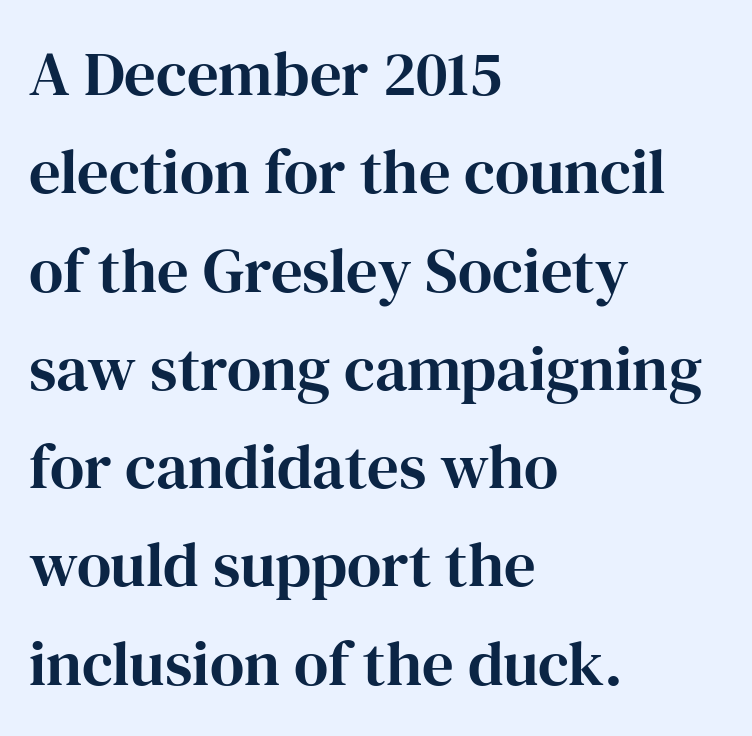
The image shows 63 px serif type, upright; set left-aligned, normal line spacing (1.56x), normal letter spacing, not underlined; high stroke contrast and a medium x-height.
